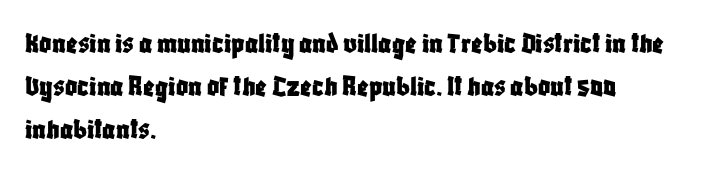
The image shows 30 px condensed sans-serif type, upright; set left-aligned, normal line spacing (1.43x), normal letter spacing, not underlined; low stroke contrast and a large x-height.
